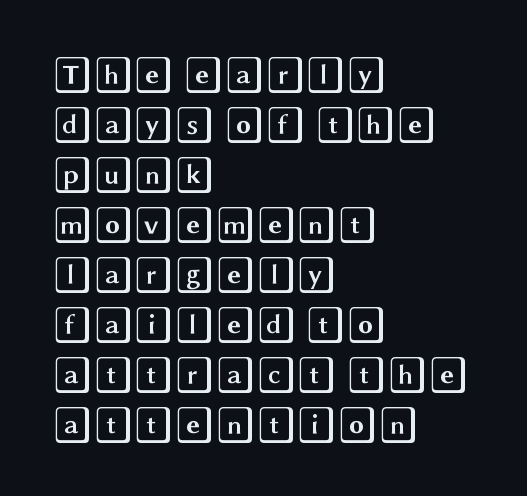
The baseline area is clear. The rendering anchors every line to the left-hand side. Unlike italic type, these characters show no tilt at all. The horizontal fit of the characters is conventional and even. In terms of leading, this rendering sits right in the middle.
